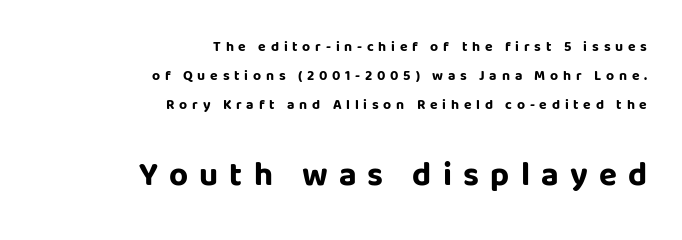
Q: Is the text bold? A: Yes.
Q: Is the text italic (slanted)? A: No, it is upright.
Q: Is the typeface a serif or a sans-serif typeface? A: Sans-serif.
Q: Is the text underlined? A: No.
Q: How is the paragraph aligned? A: Right-aligned.
Q: Is the spacing between letters normal or unusually wide? A: Unusually wide.
Q: Is the spacing between lines tight, normal or loose? A: Loose.
Q: Which block of text is set in a larger size, the first (top) or the second (bottom)? A: The second (bottom) one.
Q: Width (condensed, normal, or wide)? A: Normal.
Q: Stroke contrast? A: Low.
Q: x-height? A: Large.
Q: Monospaced? A: No.
